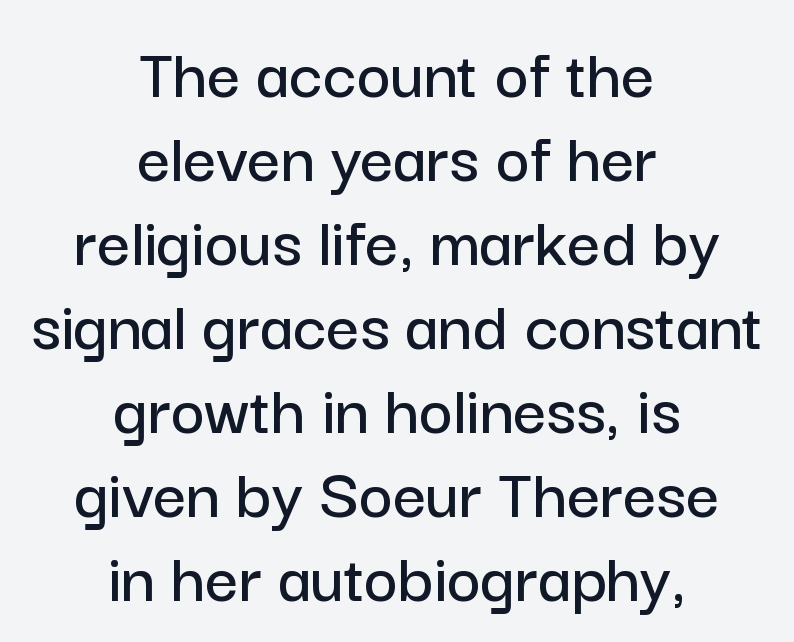
Descender tails drop into unmarked territory. Reading down the column, the eye jumps only a short way to each next line. The lettering stays uniformly vertical, giving the passage a roman look. Where is the straight margin? There isn't one; the lines are centered. Character widths vary here, with narrow letters taking less room than wide ones. There is no visible air inserted between adjacent glyphs.
